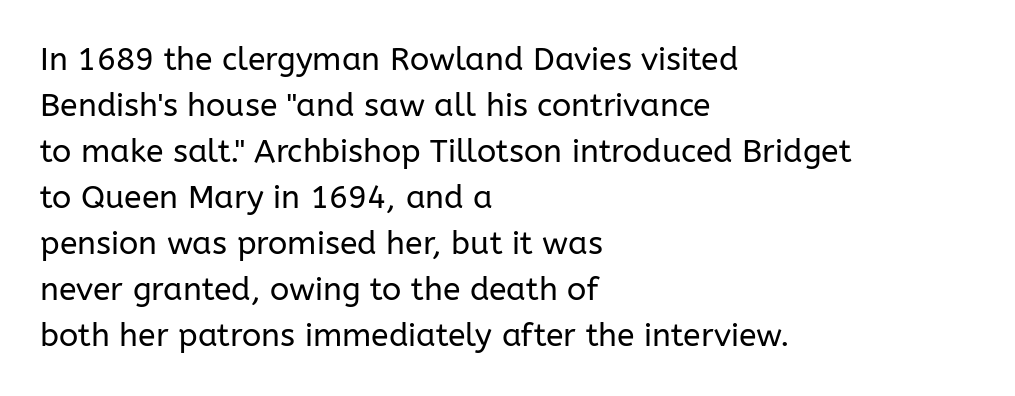
{"serif": "no", "italic": "no", "bold": "no", "weight": "regular", "width": "normal", "stroke_contrast": "low", "x_height": "medium", "monospaced": "no", "underline": "no", "align": "left", "line_spacing": "normal", "line_spacing_ratio": 1.44, "letter_spacing": "normal", "letter_spacing_em": 0.0, "glyph_px": 32}
